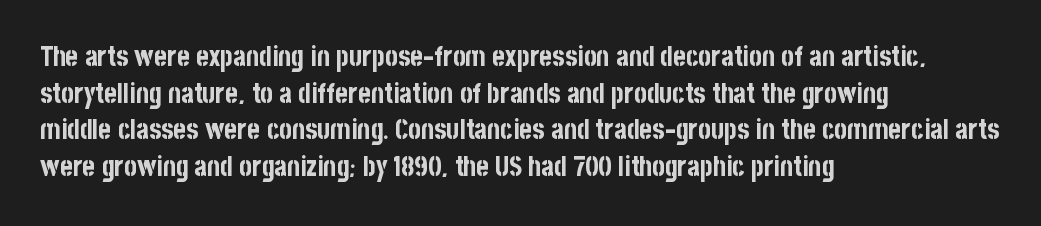
{"italic": "no", "bold": "yes", "underline": "no", "align": "left", "line_spacing": "normal", "line_spacing_ratio": 1.36, "letter_spacing": "normal", "letter_spacing_em": 0.0, "glyph_px": 27}
